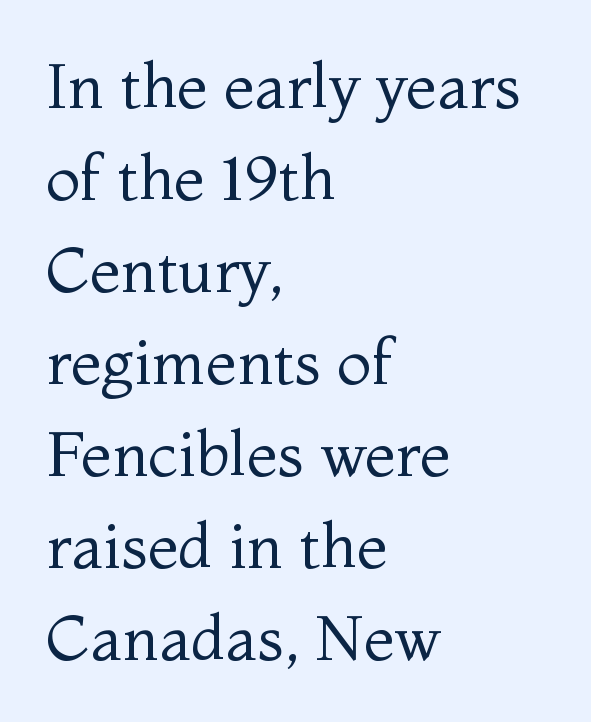
The image shows 63 px regular-weight serif type, upright; set left-aligned, normal line spacing (1.46x), normal letter spacing, not underlined; medium stroke contrast and a medium x-height.
